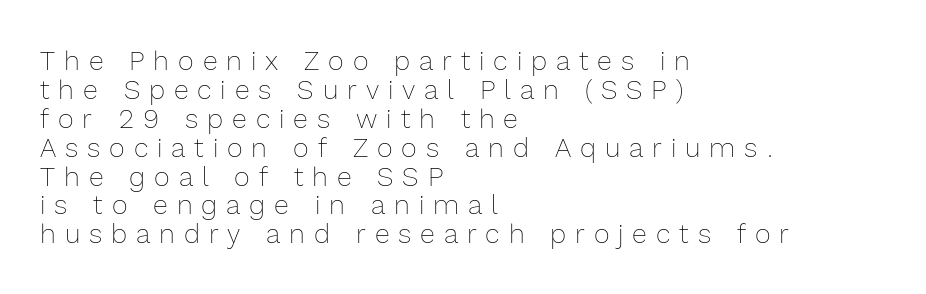
Closely set lines give the paragraph a compact silhouette. The horizontal fit of the characters is loose and conspicuously gappy. On a weight scale, this lands at 450 or below. Descenders hang freely into open space. In CSS terms this would be text-align: left. Quick note: not italic, upright.
